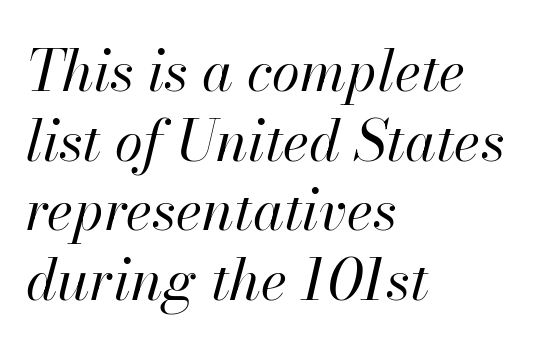
Q: Is the text bold? A: No.
Q: Is the text italic (slanted)? A: Yes, it leans right by about 13 degrees.
Q: Is the text underlined? A: No.
Q: How is the paragraph aligned? A: Left-aligned.
Q: Is the spacing between letters normal or unusually wide? A: Normal.
Q: Width (condensed, normal, or wide)? A: Normal.
Q: Stroke contrast? A: High.
Q: x-height? A: Small.
Q: Monospaced? A: No.
